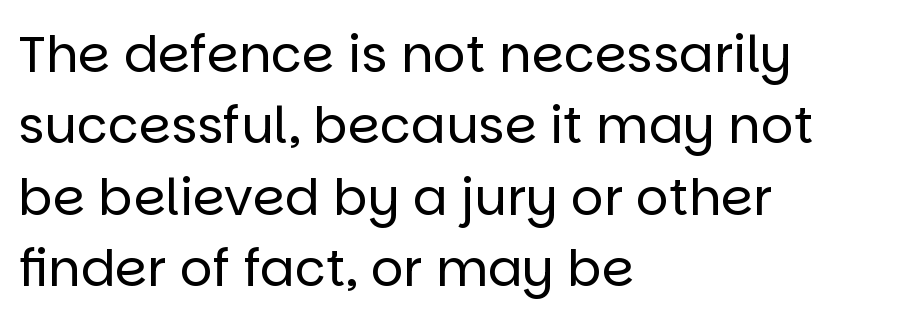
The image shows 51 px regular-weight sans-serif type, upright; set left-aligned, normal line spacing (1.4x), normal letter spacing, not underlined; low stroke contrast and a large x-height.
